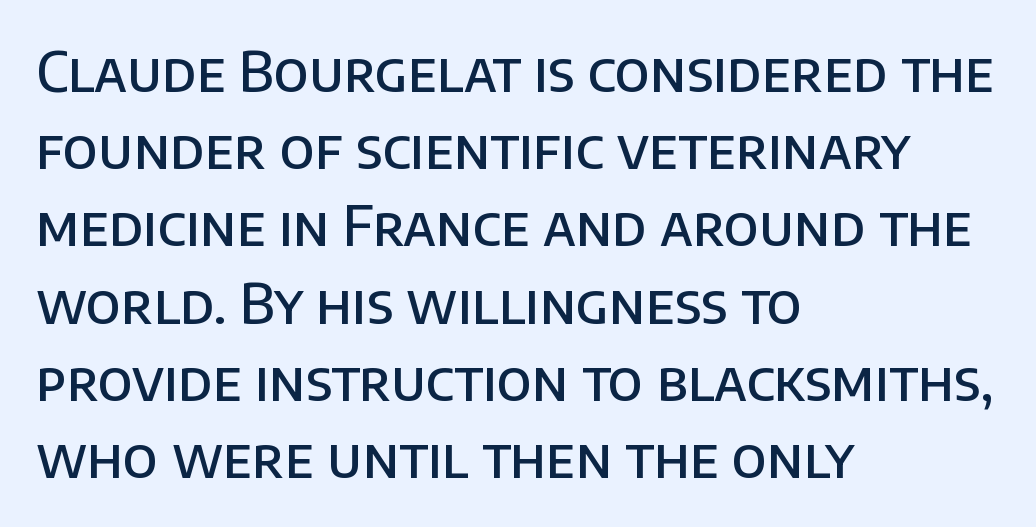
The image shows 54 px semibold sans-serif type, upright; set left-aligned, normal line spacing (1.43x), normal letter spacing, not underlined; low stroke contrast and a large x-height.
